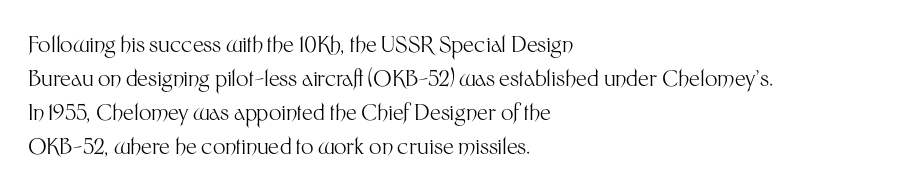
Q: Is the text bold? A: No.
Q: Is the text italic (slanted)? A: No, it is upright.
Q: Is the text underlined? A: No.
Q: How is the paragraph aligned? A: Left-aligned.
Q: Is the spacing between letters normal or unusually wide? A: Normal.
Q: Is the spacing between lines tight, normal or loose? A: Normal.
